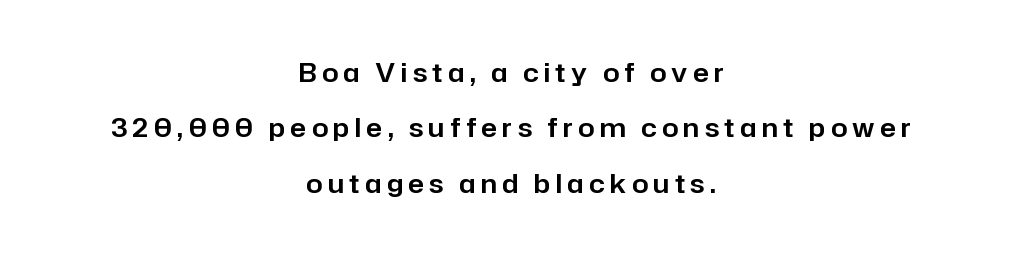
{"italic": "no", "underline": "no", "align": "center", "line_spacing": "loose", "line_spacing_ratio": 2.13, "letter_spacing": "wide", "letter_spacing_em": 0.21, "glyph_px": 26}
